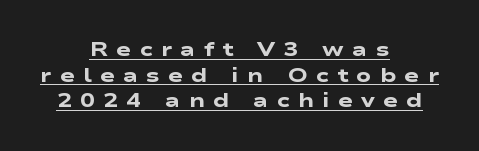
{"bold": "yes", "underline": "yes", "align": "center", "line_spacing": "normal", "line_spacing_ratio": 1.28, "letter_spacing": "wide", "letter_spacing_em": 0.41, "glyph_px": 20}
